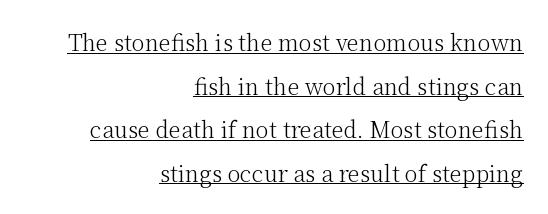
Q: Is the text bold? A: No.
Q: Is the text italic (slanted)? A: No, it is upright.
Q: Is the text underlined? A: Yes.
Q: How is the paragraph aligned? A: Right-aligned.
Q: Is the spacing between letters normal or unusually wide? A: Normal.
Q: Is the spacing between lines tight, normal or loose? A: Loose.
